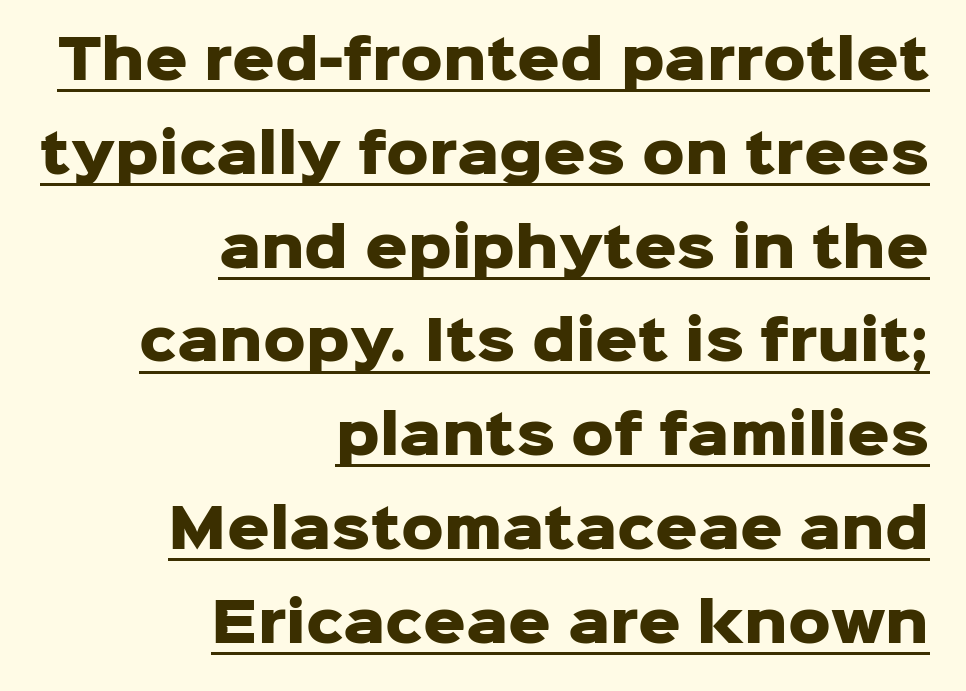
{"serif": "no", "italic": "no", "bold": "yes", "weight": "heavy", "width": "normal", "stroke_contrast": "low", "x_height": "medium", "monospaced": "no", "underline": "yes", "align": "right", "line_spacing_ratio": 1.77, "letter_spacing": "normal", "letter_spacing_em": 0.0, "glyph_px": 53}
